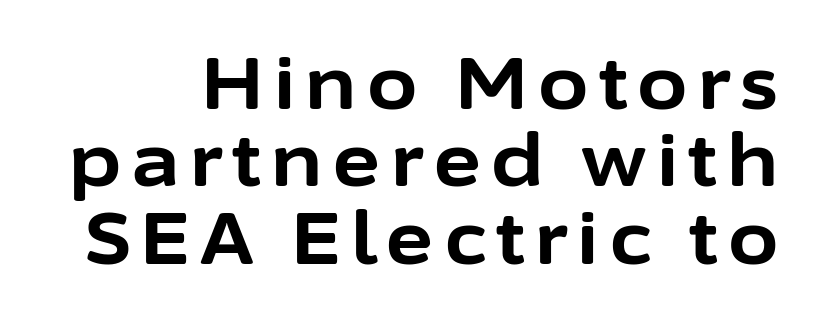
Q: Is the text bold? A: Yes.
Q: Is the text italic (slanted)? A: No, it is upright.
Q: Is the typeface a serif or a sans-serif typeface? A: Sans-serif.
Q: Is the text underlined? A: No.
Q: Is the spacing between lines tight, normal or loose? A: Tight.
Q: Width (condensed, normal, or wide)? A: Normal.
Q: Stroke contrast? A: Low.
Q: x-height? A: Medium.
Q: Monospaced? A: No.
